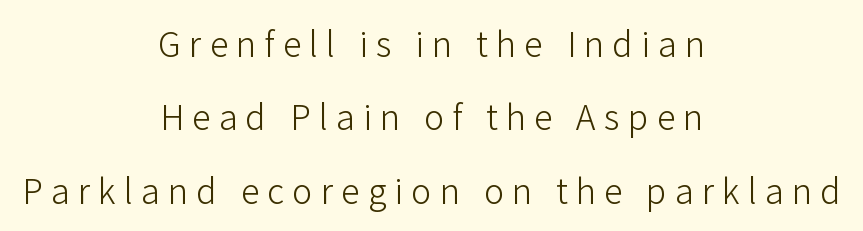
The lettering stays uniformly vertical, giving the passage a roman look. No heavy texture on the line: the type isn't bold. A typesetter would call this proportional, since set widths differ per character. The gaps between neighbouring characters are conspicuously large. How would I describe the line gaps? Wide and relaxed. The passage is arranged like a title page — every line centered.
